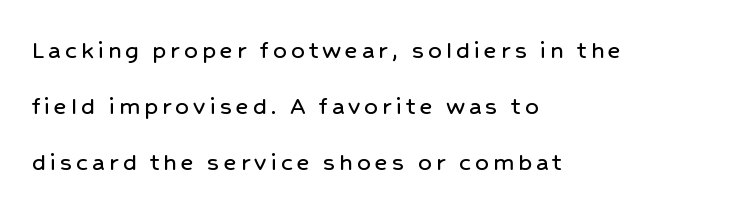
Typeset ragged right — the left edge is the straight one. This is roman type, the default non-slanted kind. The string is rendered with underlining switched off. Interline gaps are noticeably wide in this sample.
